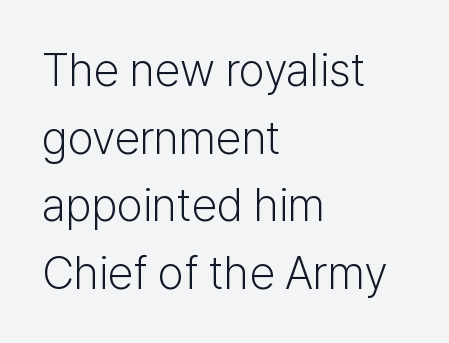
{"serif": "no", "italic": "no", "bold": "no", "weight": "light", "width": "normal", "stroke_contrast": "low", "x_height": "medium", "monospaced": "no", "underline": "no", "align": "left", "line_spacing": "normal", "line_spacing_ratio": 1.47, "letter_spacing": "normal", "letter_spacing_em": 0.0, "glyph_px": 46}
